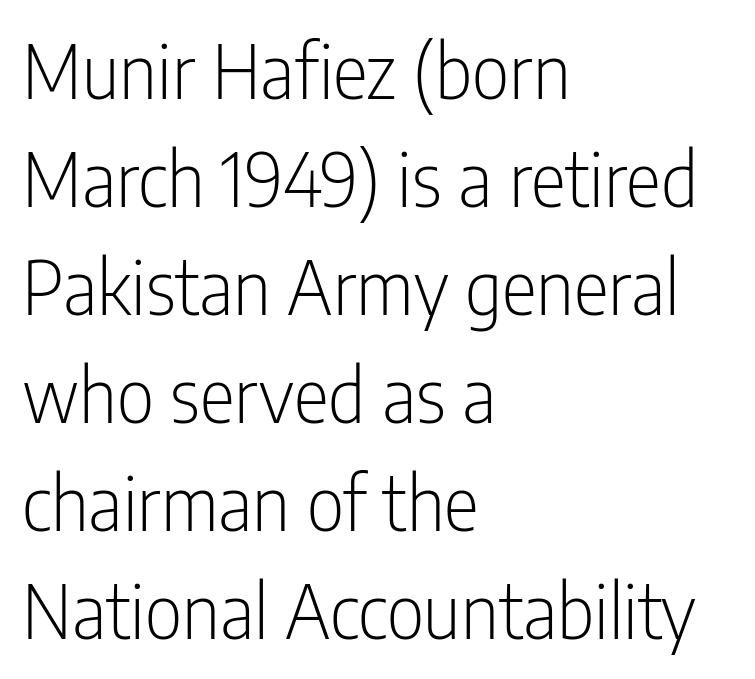
The strip under each line holds only bare page. A typesetter would label this face a sans. Line starts are locked; line ends wander. A light-to-regular cut is what we see here.
